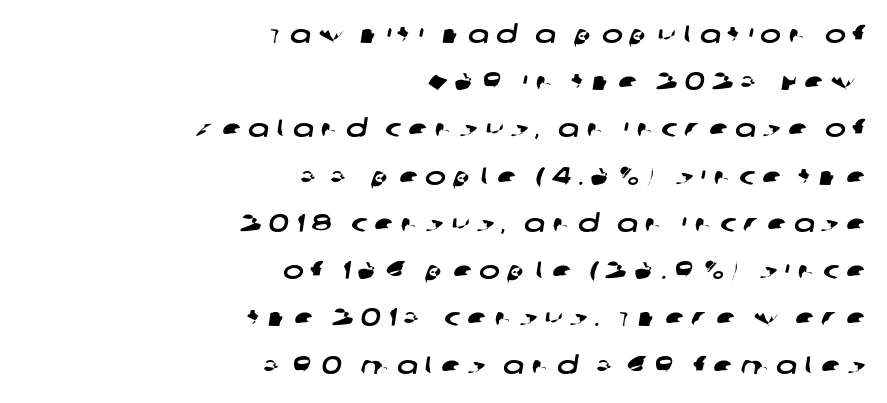
{"underline": "no", "align": "right", "line_spacing_ratio": 1.89, "letter_spacing": "wide", "letter_spacing_em": 0.28, "glyph_px": 25}
